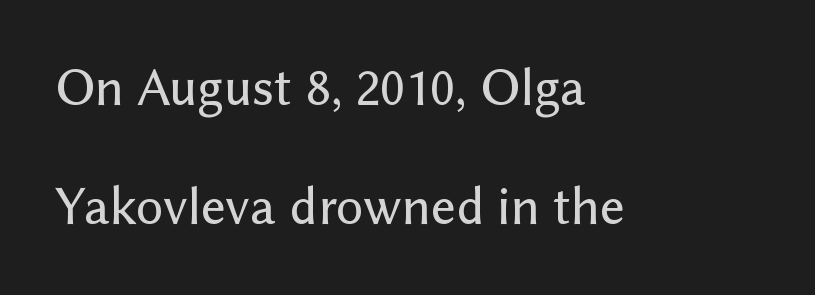
Successive baselines arrive slowly, with a big drop between each. Is there any slant? The stems are plumb. No feet cap the strokes, marking this as sans-serif type. Observe the ordinary spacing: letters are neighbours, not strangers. Short and long lines alike share a common starting point at left. The specimen omits any rule beneath the text block's lines.
